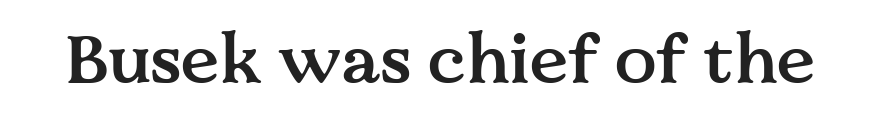
Q: Is the text bold? A: Semi-bold.
Q: Is the text italic (slanted)? A: No, it is upright.
Q: Is the typeface a serif or a sans-serif typeface? A: Serif.
Q: Is the text underlined? A: No.
Q: Is the spacing between letters normal or unusually wide? A: Normal.
Q: Width (condensed, normal, or wide)? A: Normal.
Q: Stroke contrast? A: Medium.
Q: x-height? A: Medium.
Q: Monospaced? A: No.
